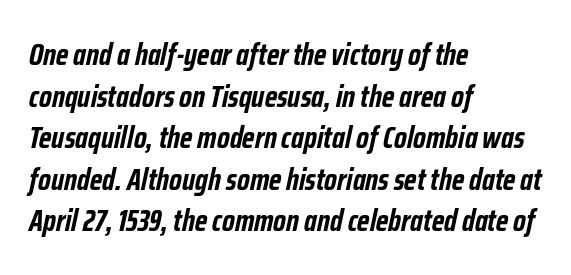
The image shows 31 px semibold, condensed type, italic (leaning right); set left-aligned, normal line spacing (1.34x), normal letter spacing, not underlined; low stroke contrast and a medium x-height.
